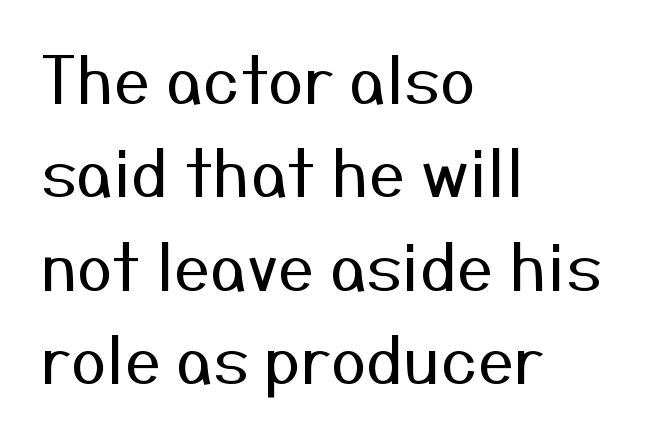
Q: Is the text bold? A: No.
Q: Is the text italic (slanted)? A: No, it is upright.
Q: Is the typeface a serif or a sans-serif typeface? A: Sans-serif.
Q: Is the text underlined? A: No.
Q: How is the paragraph aligned? A: Left-aligned.
Q: Is the spacing between letters normal or unusually wide? A: Normal.
Q: Is the spacing between lines tight, normal or loose? A: Normal.
Q: Width (condensed, normal, or wide)? A: Normal.
Q: Stroke contrast? A: Medium.
Q: x-height? A: Medium.
Q: Monospaced? A: No.
